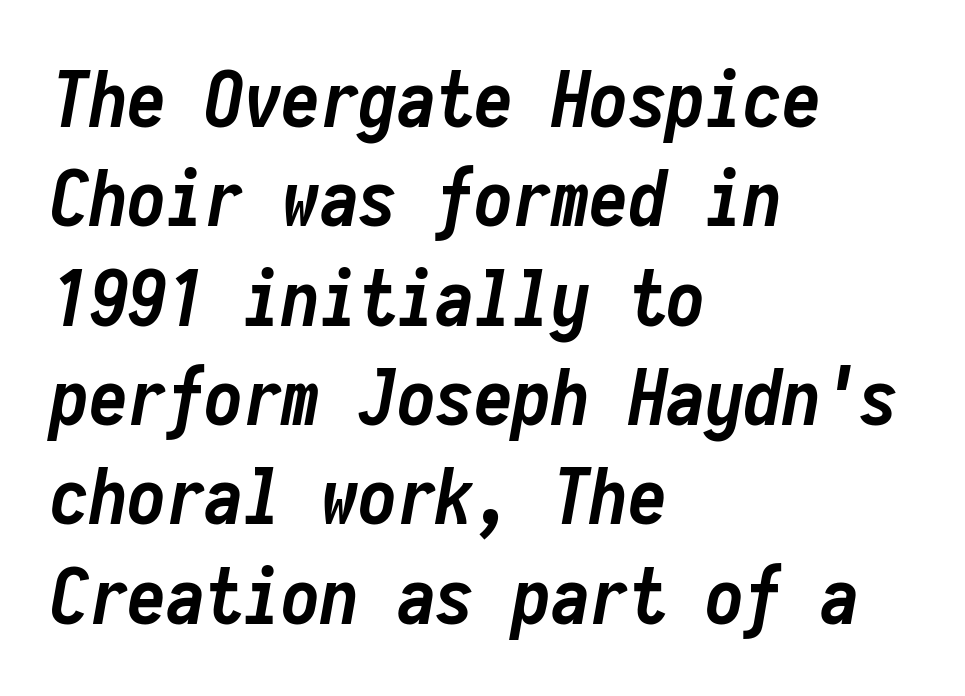
The image shows 77 px semibold, condensed type, italic (leaning right), monospaced; set left-aligned, normal line spacing (1.29x), normal letter spacing, not underlined; low stroke contrast and a medium x-height.
